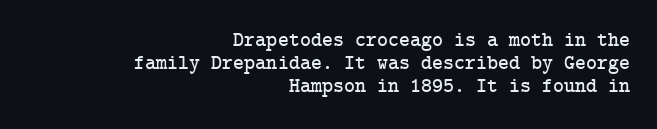
{"italic": "no", "underline": "no", "align": "right", "line_spacing": "tight", "line_spacing_ratio": 1.1, "letter_spacing": "normal", "letter_spacing_em": 0.0, "glyph_px": 21}
